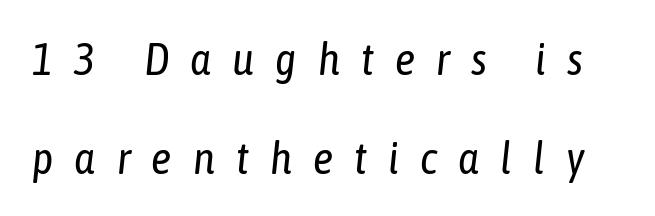
The tracking jumps out immediately: characters are airy and widely separated. A quiet, ordinary-to-light weight characterises the typeface. When letters slant like this, we call the style italic. The specimen omits any rule beneath the text block's lines. Think of a printed novel: that variable character pitch is what you see here. These lines stand farther apart than default settings would place them.
